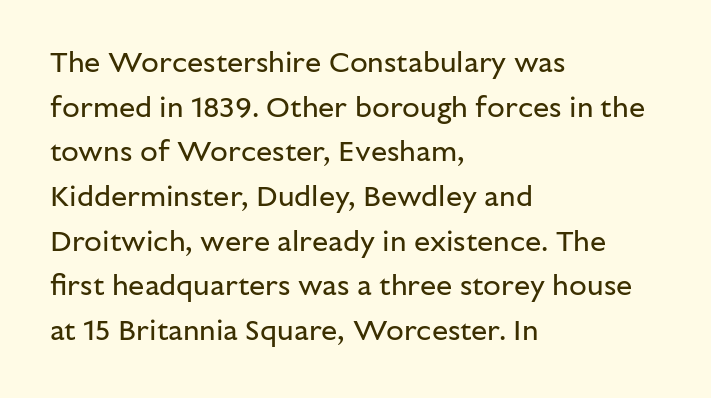
Q: Is the text bold? A: No.
Q: Is the text italic (slanted)? A: No, it is upright.
Q: Is the typeface a serif or a sans-serif typeface? A: Sans-serif.
Q: Is the text underlined? A: No.
Q: How is the paragraph aligned? A: Left-aligned.
Q: Is the spacing between letters normal or unusually wide? A: Normal.
Q: Is the spacing between lines tight, normal or loose? A: Normal.
Q: Width (condensed, normal, or wide)? A: Normal.
Q: Stroke contrast? A: Low.
Q: x-height? A: Medium.
Q: Monospaced? A: No.
